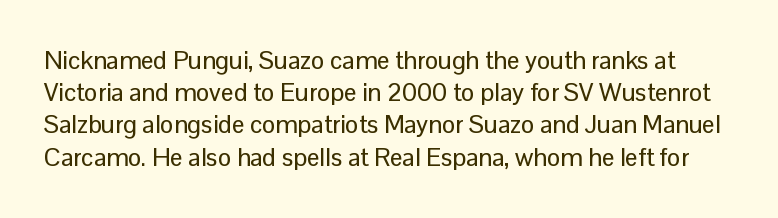
The image shows 25 px text type, upright; set normal line spacing (1.29x), normal letter spacing, not underlined.
